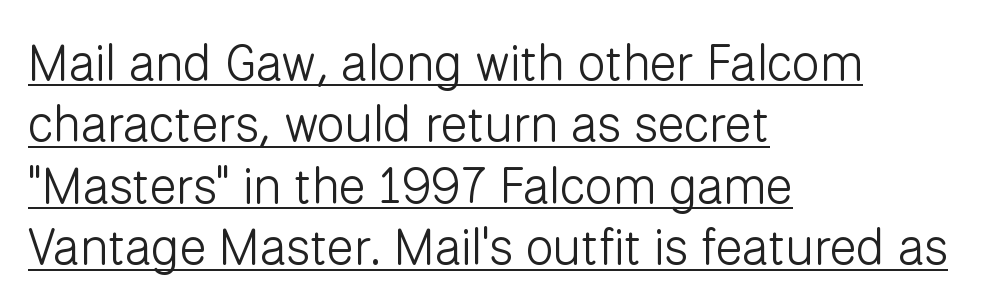
A rule runs beneath these lines of type. The lines in this sample share a left origin and differ only in where they stop. No extra tracking has been applied to these lines. Nope, no serifs anywhere on these letters. Here the designer chose a conventional face with non-uniform glyph widths.
